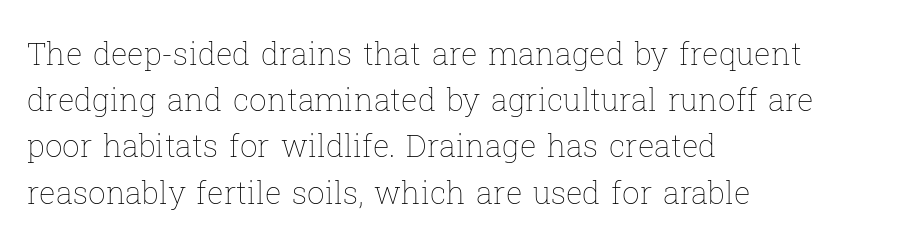
{"italic": "no", "bold": "no", "weight": "thin", "width": "normal", "stroke_contrast": "low", "x_height": "medium", "monospaced": "no", "underline": "no", "align": "left", "line_spacing": "normal", "line_spacing_ratio": 1.49, "letter_spacing": "normal", "letter_spacing_em": 0.0, "glyph_px": 31}
